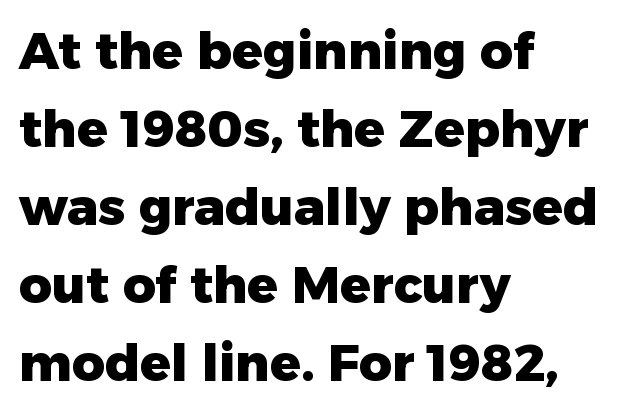
{"serif": "no", "italic": "no", "bold": "yes", "weight": "heavy", "width": "normal", "stroke_contrast": "low", "x_height": "medium", "monospaced": "no", "underline": "no", "align": "left", "line_spacing": "normal", "line_spacing_ratio": 1.53, "letter_spacing": "normal", "letter_spacing_em": 0.0, "glyph_px": 51}
